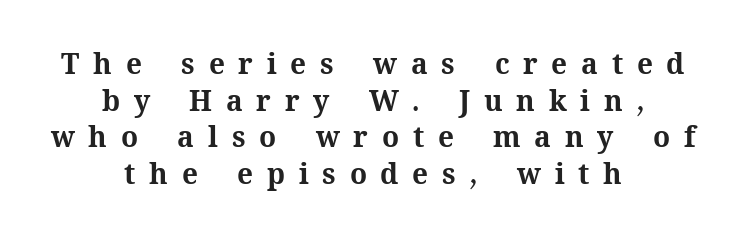
The image shows 28 px bold type, upright; set centered, normal line spacing (1.31x), unusually wide letter spacing (+0.49 em), not underlined; medium stroke contrast and a medium x-height.
